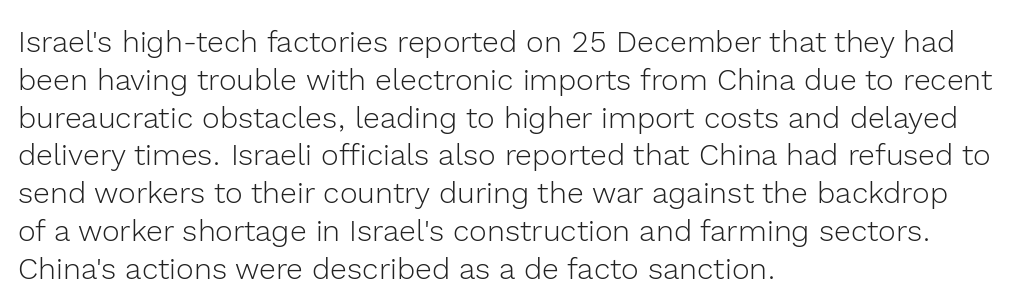
Q: Is the text bold? A: No.
Q: Is the text italic (slanted)? A: No, it is upright.
Q: Is the typeface a serif or a sans-serif typeface? A: Sans-serif.
Q: Is the text underlined? A: No.
Q: How is the paragraph aligned? A: Left-aligned.
Q: Is the spacing between letters normal or unusually wide? A: Normal.
Q: Is the spacing between lines tight, normal or loose? A: Normal.
Q: Width (condensed, normal, or wide)? A: Normal.
Q: x-height? A: Medium.
Q: Monospaced? A: No.
